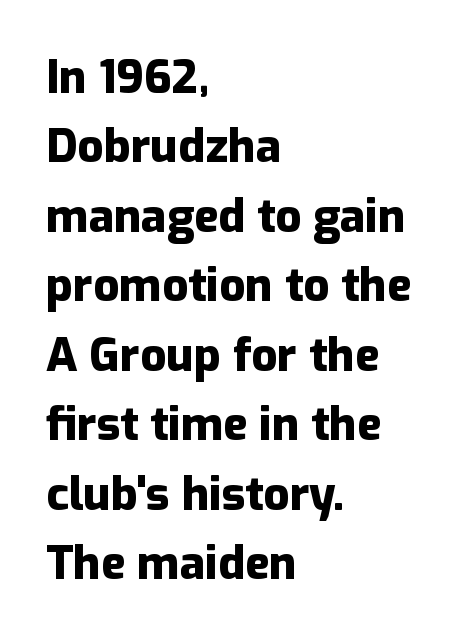
{"serif": "no", "italic": "no", "bold": "yes", "weight": "heavy", "width": "normal", "stroke_contrast": "low", "x_height": "medium", "monospaced": "no", "underline": "no", "align": "left", "line_spacing": "normal", "line_spacing_ratio": 1.51, "letter_spacing": "normal", "letter_spacing_em": 0.0, "glyph_px": 46}
